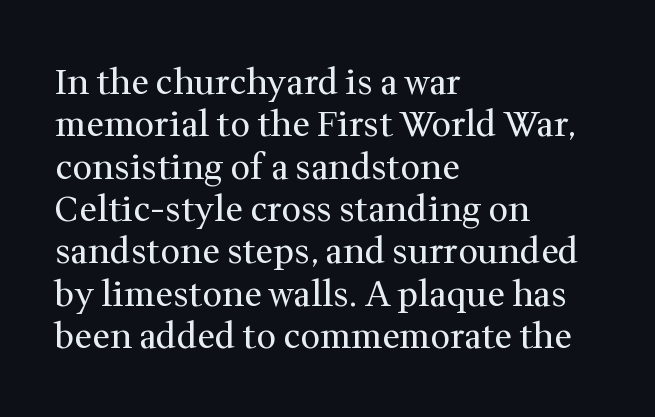
{"serif": "yes", "italic": "no", "bold": "no", "weight": "regular", "width": "normal", "stroke_contrast": "medium", "x_height": "medium", "monospaced": "no", "underline": "no", "align": "left", "line_spacing_ratio": 1.21, "letter_spacing": "normal", "letter_spacing_em": 0.0, "glyph_px": 35}
